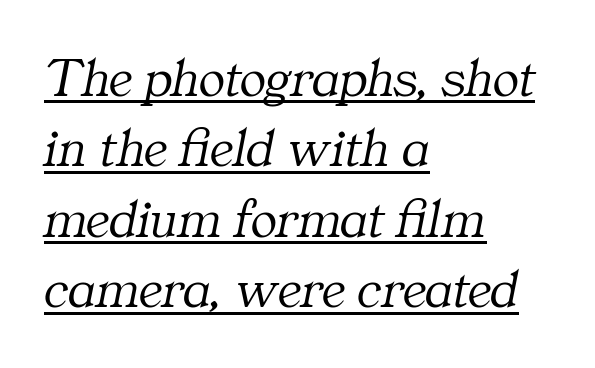
The lines are quadded left. Does the lettering tilt? It does — this is italic. These lines are composed in type with serifs. Spacing verdict: proportional, widths tailored to each character. Regarding leading, the lines here are spaced in the standard way. Honestly, the underline is the first thing you notice here.
